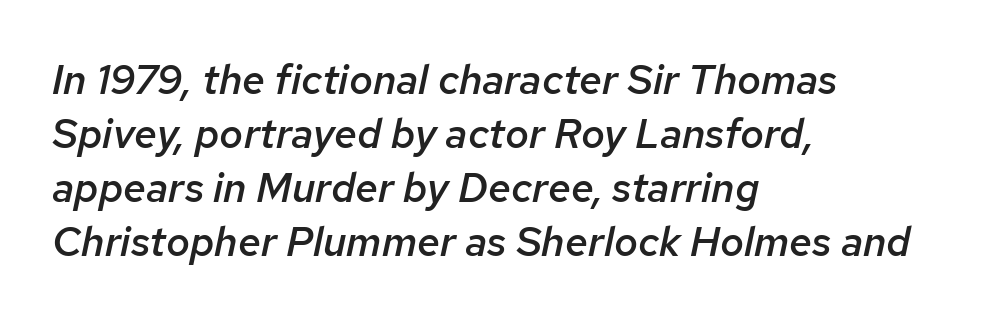
The image shows 41 px semibold type, italic (leaning right); set left-aligned, normal line spacing (1.32x), normal letter spacing, not underlined; low stroke contrast and a medium x-height.
